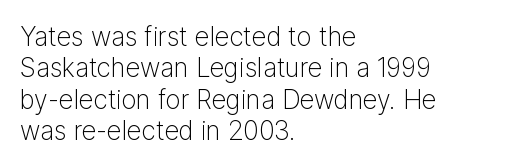
{"italic": "no", "bold": "no", "underline": "no", "align": "left", "line_spacing_ratio": 1.21, "letter_spacing": "normal", "letter_spacing_em": 0.0, "glyph_px": 26}
